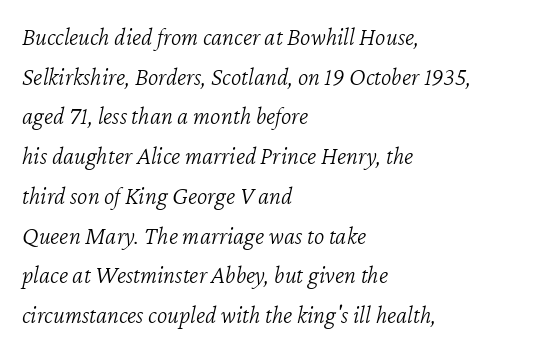
{"italic": "yes", "lean": "right", "slant_degrees": 12, "bold": "no", "underline": "no", "align": "left", "line_spacing": "normal", "line_spacing_ratio": 1.59, "letter_spacing": "normal", "letter_spacing_em": 0.0, "glyph_px": 25}
